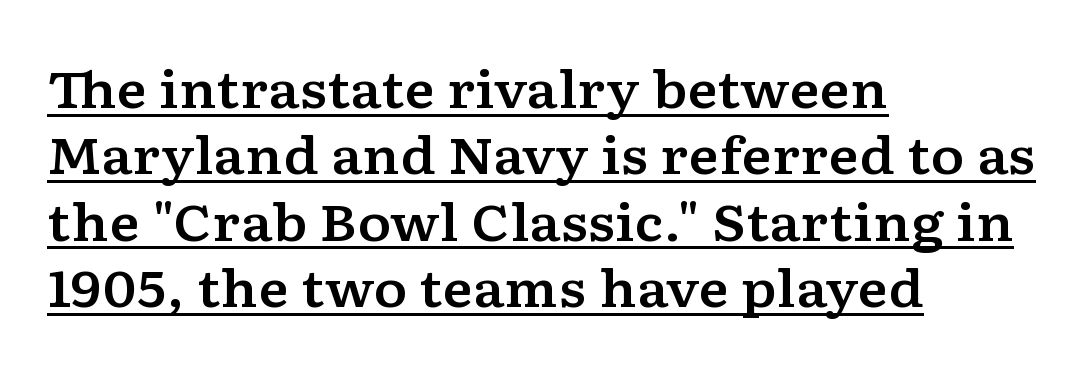
A typesetter would mark this as roman, not italic. Glance below the letters and you will spot a drawn line. Looks like regular typesetting: each glyph gets only the width it needs. The face used here is rendered with its standard letterfit.
